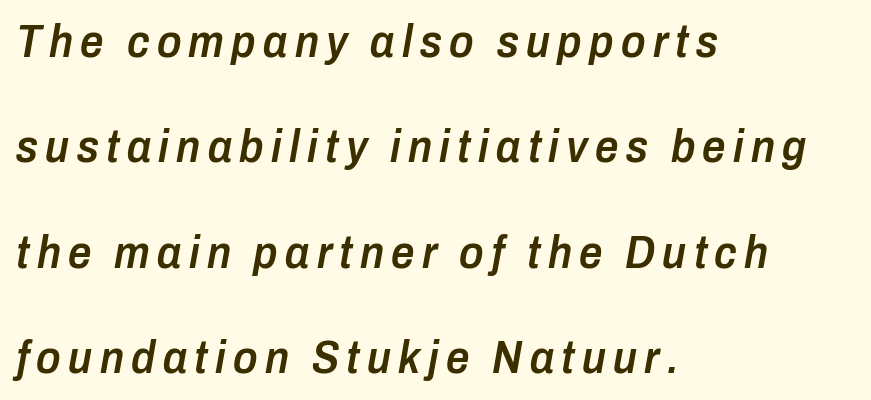
Rule under the text: the space is simply empty. What weight is shown? A semibold, between regular and bold. The compositor pushed each line to the left boundary. Style check: oblique. These lines are rendered in a variable-pitch font. Notice the wide empty band between every row — that's loose leading.
